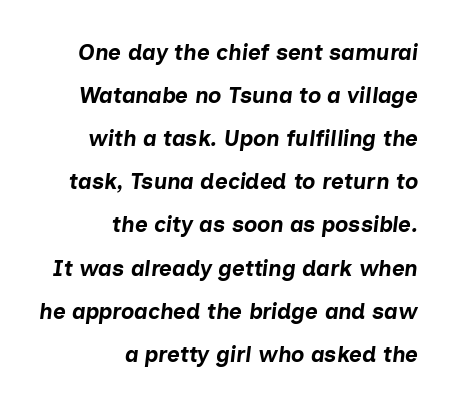
Compared with ordinary roman type, these characters are visibly tilted. Each glyph is drawn with heavy, bold strokes. Is the block centered? No — it sits flush against the right margin. These lines keep a tight, regular rhythm from letter to letter.
